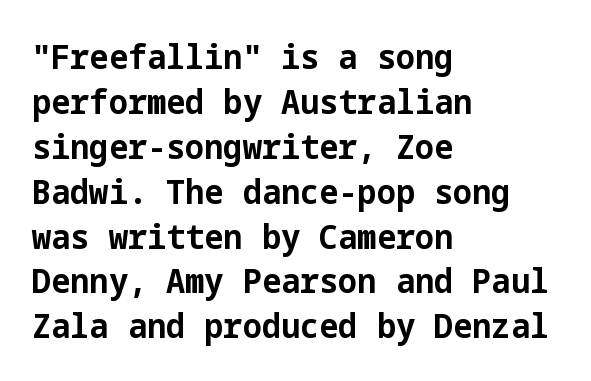
{"serif": "no", "italic": "no", "bold": "yes", "weight": "bold", "width": "normal", "stroke_contrast": "low", "x_height": "medium", "underline": "no", "align": "left", "line_spacing": "normal", "line_spacing_ratio": 1.32, "letter_spacing": "normal", "letter_spacing_em": 0.0, "glyph_px": 34}
